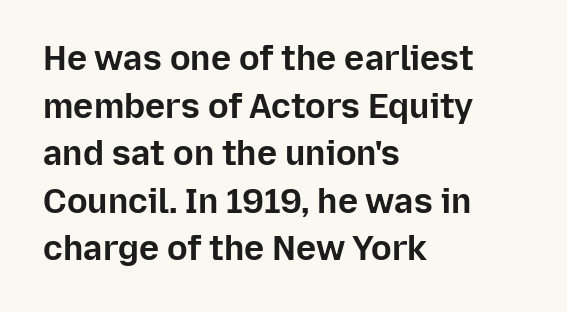
Q: Is the text bold? A: Yes.
Q: Is the text italic (slanted)? A: No, it is upright.
Q: Is the typeface a serif or a sans-serif typeface? A: Sans-serif.
Q: Is the text underlined? A: No.
Q: How is the paragraph aligned? A: Left-aligned.
Q: Is the spacing between letters normal or unusually wide? A: Normal.
Q: Is the spacing between lines tight, normal or loose? A: Normal.
Q: Width (condensed, normal, or wide)? A: Normal.
Q: Stroke contrast? A: Low.
Q: x-height? A: Medium.
Q: Monospaced? A: No.
